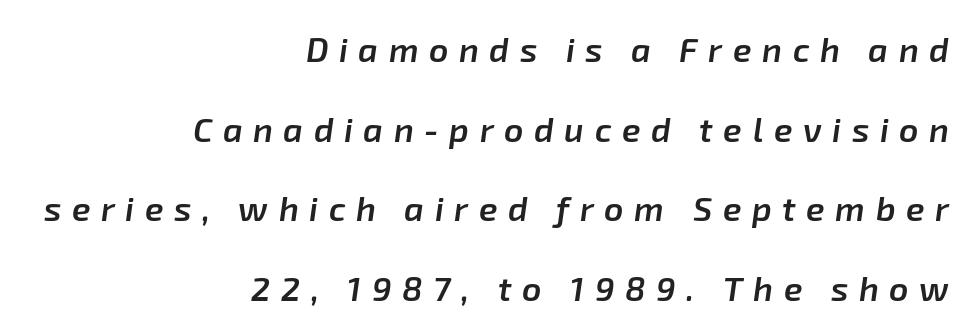
Summary of vertical rhythm: relaxed, with wide interline spacing. The glyphs look as if they've been sheared to an angle. As a designer I'd log this as weight 600, semibold. The specimen omits any rule beneath the text block's lines. Students, note that the glyphs here are deliberately spaced far apart.
